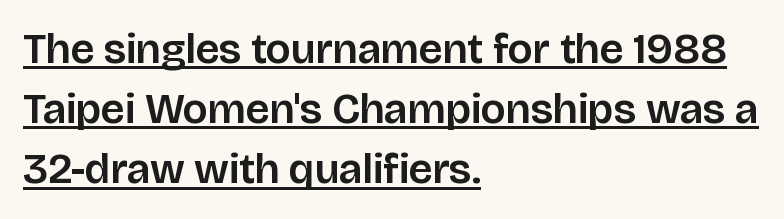
{"serif": "no", "italic": "no", "width": "normal", "stroke_contrast": "low", "x_height": "large", "monospaced": "no", "underline": "yes", "align": "left", "line_spacing": "normal", "line_spacing_ratio": 1.4, "letter_spacing": "normal", "letter_spacing_em": 0.0, "glyph_px": 43}
